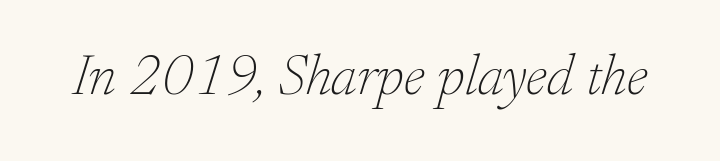
Words float on clear page, feet unadorned. Serifs: yes, visible at the terminals of the letterforms. The passage shown is not bold in any degree. The line texture is even and compact thanks to regular tracking. Characters are canted at an angle relative to the baseline's perpendicular. These lines are rendered in a variable-pitch font.
